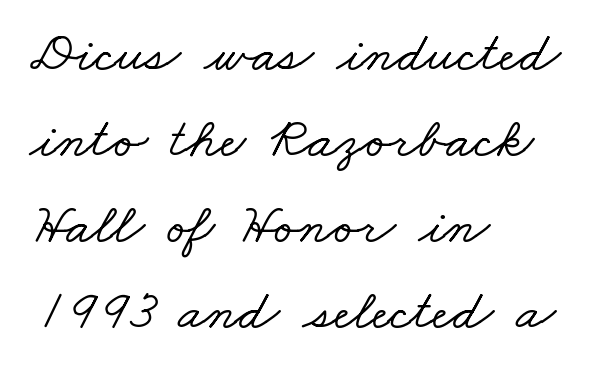
Has an underline been added? It has not. The vertical gap from one line to the next is medium. The paragraph has a hard left edge and a soft right edge. You could not count columns in this text — the font is proportionally spaced. The line texture is even and compact thanks to regular tracking.
